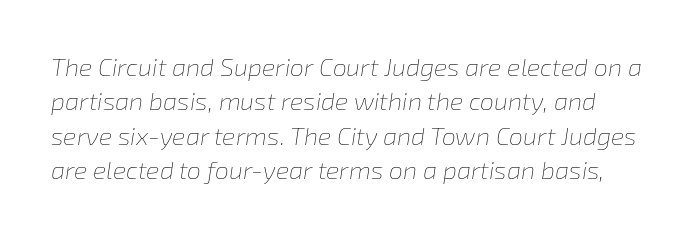
Check under the words: just untouched page. The font is comparable to plain body text, perhaps lighter. Regarding leading, the lines here are spaced in the standard way. Italic? Definitely — the glyphs are oblique. Is the letter spacing exaggerated? No — it looks like the ordinary default.
